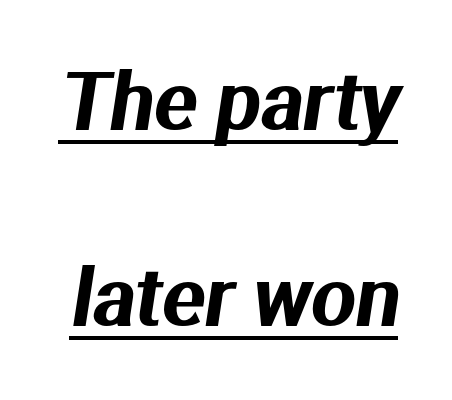
Each new line begins a long way beneath the previous one. Varying glyph widths throughout — classic text-font behaviour. Spacing between characters is what you'd get straight out of the box. Like a heading marked for emphasis, these lines bear an underscore. The characters display no serif detailing; their extremities are plain.
